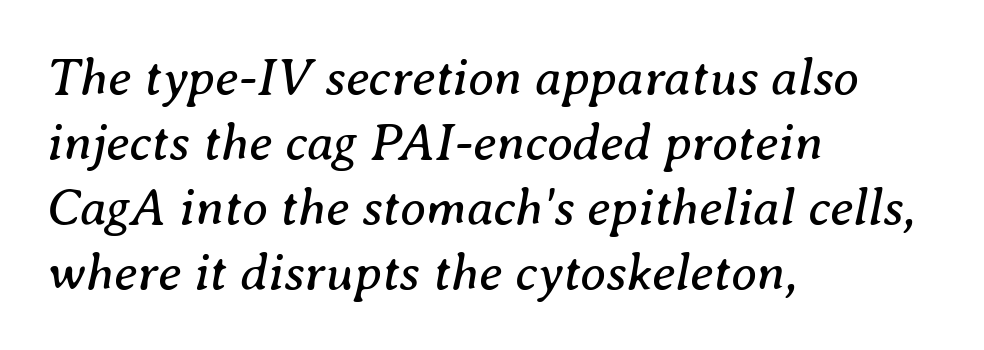
Q: Is the text bold? A: No.
Q: Is the text italic (slanted)? A: Yes, it leans right by about 8 degrees.
Q: Is the typeface a serif or a sans-serif typeface? A: Serif.
Q: Is the text underlined? A: No.
Q: How is the paragraph aligned? A: Left-aligned.
Q: Is the spacing between letters normal or unusually wide? A: Normal.
Q: Is the spacing between lines tight, normal or loose? A: Normal.
Q: Width (condensed, normal, or wide)? A: Normal.
Q: Stroke contrast? A: Medium.
Q: x-height? A: Medium.
Q: Monospaced? A: No.
